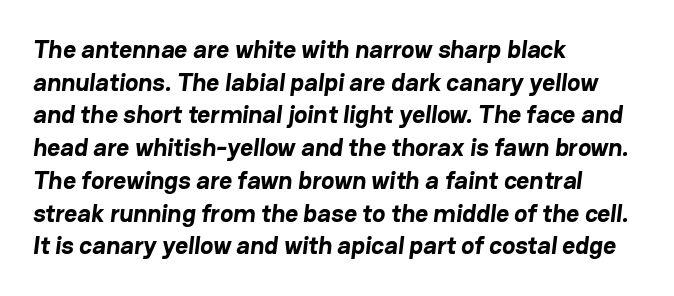
Letter spacing: default. The font is running at its bold setting. The rows are spaced the way most documents space them. Only glyphs here, with clear space below each row.
